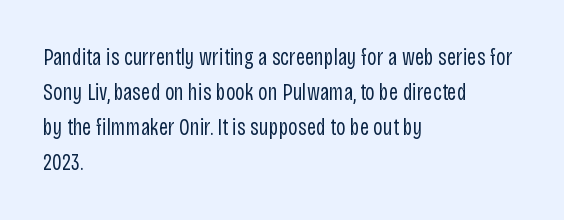
Q: Is the text bold? A: No.
Q: Is the text italic (slanted)? A: No, it is upright.
Q: Is the text underlined? A: No.
Q: How is the paragraph aligned? A: Left-aligned.
Q: Is the spacing between letters normal or unusually wide? A: Normal.
Q: Is the spacing between lines tight, normal or loose? A: Normal.
